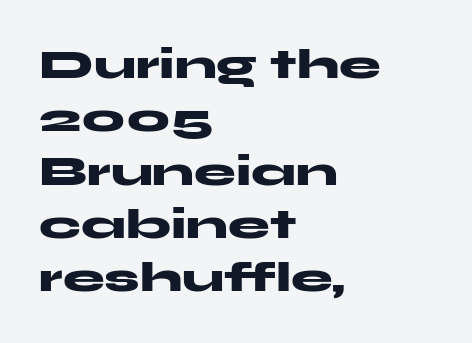
{"serif": "no", "italic": "no", "bold": "yes", "weight": "heavy", "width": "wide", "stroke_contrast": "medium", "x_height": "medium", "monospaced": "no", "underline": "no", "align": "left", "line_spacing": "normal", "line_spacing_ratio": 1.27, "letter_spacing": "normal", "letter_spacing_em": 0.0, "glyph_px": 42}
